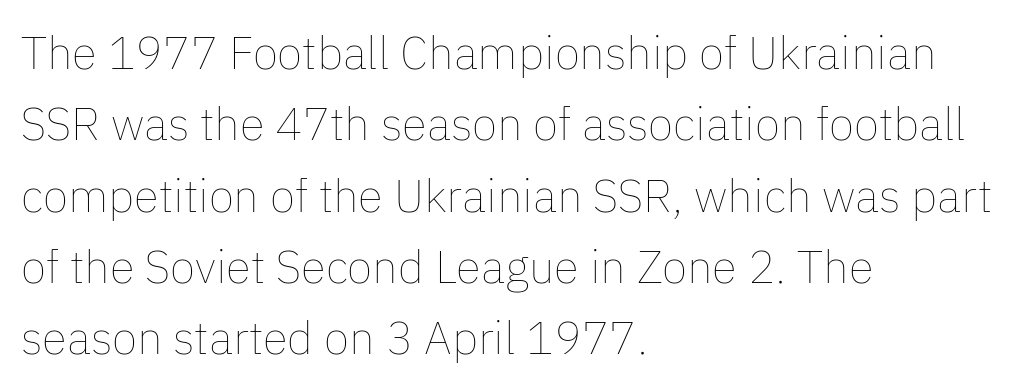
If you drew a line through each stem, it would be perfectly vertical. The rendering anchors every line to the left-hand side. Letters rest on an invisible, unmarked baseline. Leading matches the norm, producing a regular column. Varying glyph widths throughout — classic text-font behaviour.
